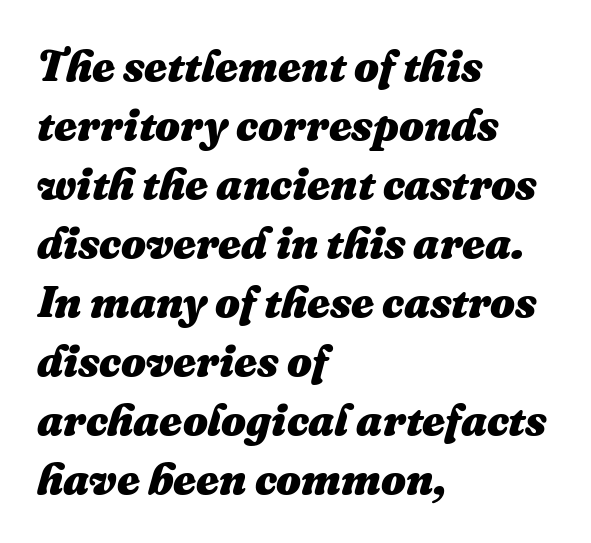
The passage shown is typed in a proportional face where columns would drift. The face used here has the dense, thick strokes of a bold. Students, note that the glyphs here touch the page at normal intervals. The face used here has a pronounced slope to its letters. Descenders hang freely into open space.
